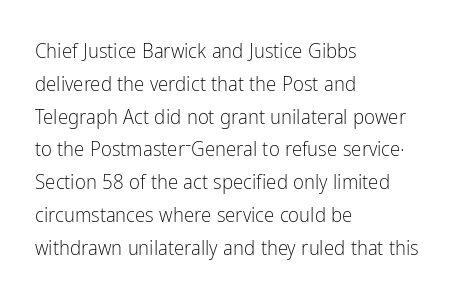
Q: Is the text bold? A: No.
Q: Is the text italic (slanted)? A: No, it is upright.
Q: Is the text underlined? A: No.
Q: How is the paragraph aligned? A: Left-aligned.
Q: Is the spacing between letters normal or unusually wide? A: Normal.
Q: Is the spacing between lines tight, normal or loose? A: Normal.
